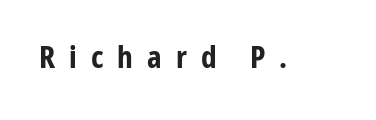
{"serif": "no", "italic": "no", "bold": "yes", "weight": "bold", "width": "condensed", "stroke_contrast": "low", "x_height": "medium", "monospaced": "no", "underline": "no", "letter_spacing": "wide", "letter_spacing_em": 0.45, "glyph_px": 31}
